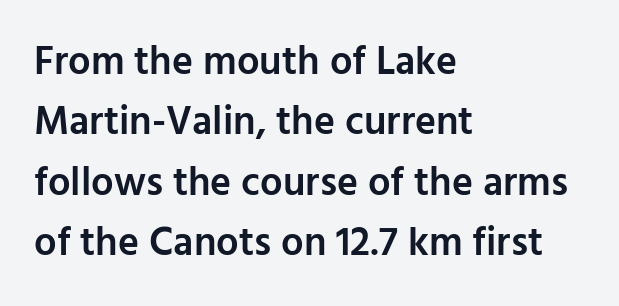
This is the regular roman posture of the typeface. Vertically, the passage feels balanced, rows spaced as you'd expect. Standard letterfit; no display-style spreading of the glyphs. A sans-serif font was chosen for this passage.
